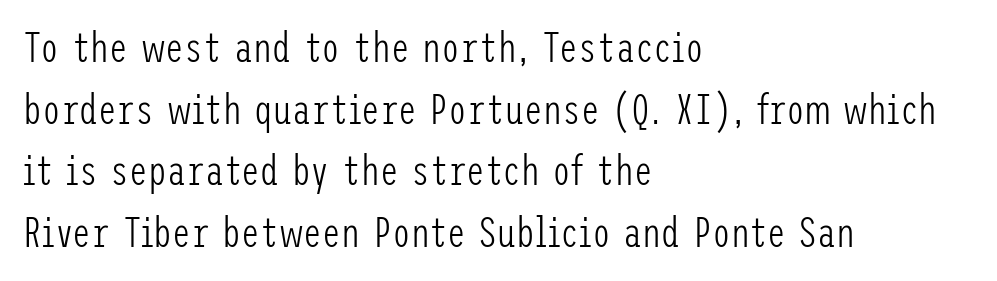
Q: Is the text bold? A: No.
Q: Is the text italic (slanted)? A: No, it is upright.
Q: Is the typeface a serif or a sans-serif typeface? A: Sans-serif.
Q: Is the text underlined? A: No.
Q: How is the paragraph aligned? A: Left-aligned.
Q: Is the spacing between letters normal or unusually wide? A: Normal.
Q: Is the spacing between lines tight, normal or loose? A: Normal.
Q: Width (condensed, normal, or wide)? A: Condensed.
Q: Stroke contrast? A: Low.
Q: x-height? A: Medium.
